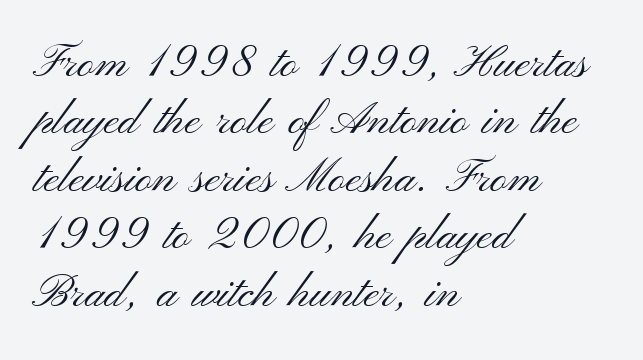
{"serif": "no", "bold": "no", "weight": "light", "width": "wide", "stroke_contrast": "medium", "x_height": "small", "monospaced": "no", "underline": "no", "align": "left", "line_spacing": "normal", "line_spacing_ratio": 1.25, "letter_spacing": "normal", "letter_spacing_em": 0.0, "glyph_px": 46}
